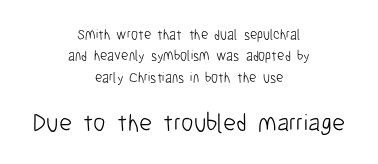
The letters stand upright; this is a roman face. Evenly set lines give the paragraph a standard silhouette. Which margin do the lines hug? Neither — every line sits in the middle. Has an underline been added? It has not. The letters in the lower block stand taller than those in the block above. The horizontal fit of the characters is conventional and even.
